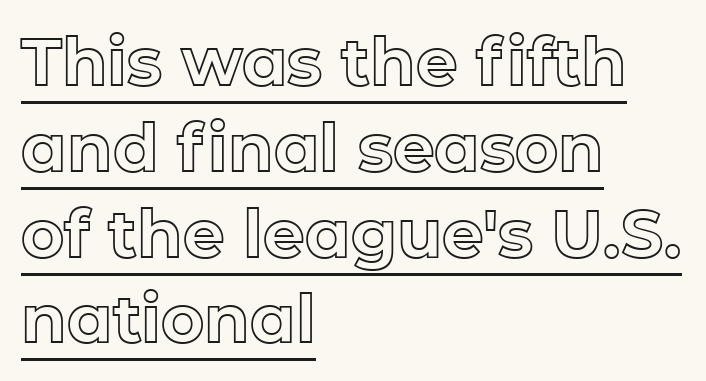
The image shows 66 px text type, upright; set left-aligned, normal line spacing (1.3x), normal letter spacing, underlined; a medium x-height.
